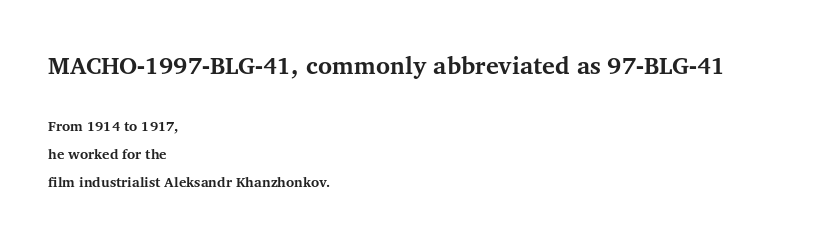
The image shows 24 px bold type, upright; set left-aligned, loose line spacing (1.99x), normal letter spacing, not underlined; the first (top) block is 1.71x larger.
